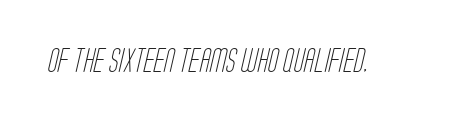
Q: Is the text bold? A: No.
Q: Is the text underlined? A: No.
Q: Is the spacing between letters normal or unusually wide? A: Normal.
